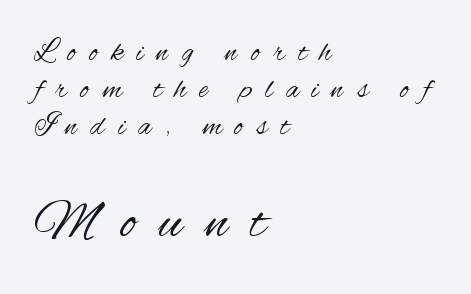
The image shows 55 px regular-weight, condensed sans-serif type; set left-aligned, line spacing 1.2x, unusually wide letter spacing (+0.42 em), not underlined; the second (bottom) block is 1.77x larger; medium stroke contrast and a small x-height.
